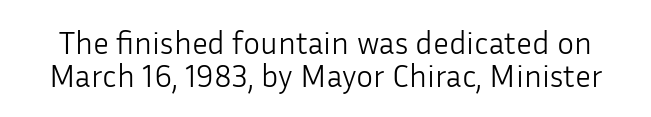
The image shows 32 px light sans-serif type, upright; set tight line spacing (1.02x), normal letter spacing, not underlined; low stroke contrast and a medium x-height.
